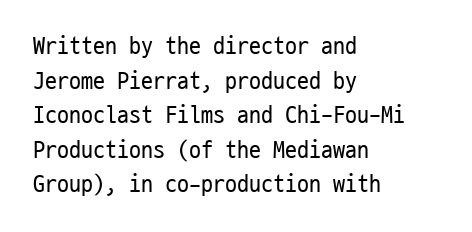
Q: Is the text bold? A: No.
Q: Is the text italic (slanted)? A: No, it is upright.
Q: Is the text underlined? A: No.
Q: How is the paragraph aligned? A: Left-aligned.
Q: Is the spacing between letters normal or unusually wide? A: Normal.
Q: Is the spacing between lines tight, normal or loose? A: Normal.
